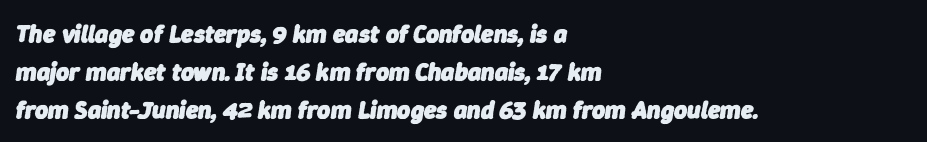
The image shows 25 px bold type, italic (leaning right); set left-aligned, normal line spacing (1.52x), normal letter spacing, not underlined.
